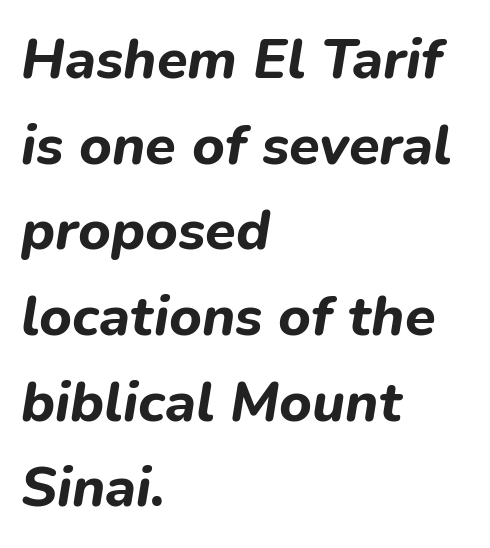
{"italic": "yes", "lean": "right", "slant_degrees": 9, "bold": "yes", "weight": "bold", "width": "normal", "stroke_contrast": "low", "x_height": "medium", "monospaced": "no", "underline": "no", "align": "left", "line_spacing": "normal", "line_spacing_ratio": 1.53, "letter_spacing": "normal", "letter_spacing_em": 0.0, "glyph_px": 56}
